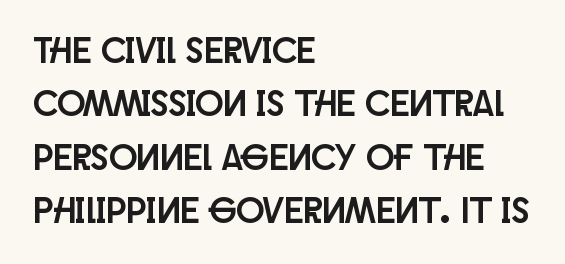
The image shows 37 px condensed sans-serif type, upright; set left-aligned, normal line spacing (1.44x), normal letter spacing, not underlined; low stroke contrast and a large x-height.
